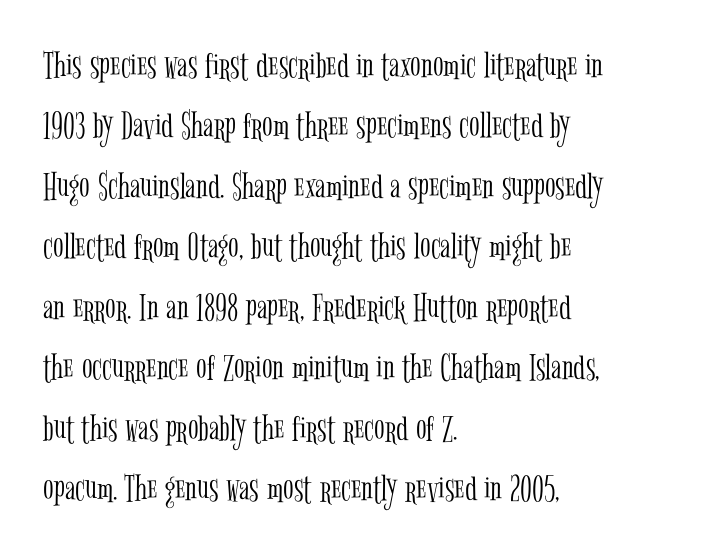
Q: Is the text bold? A: No.
Q: Is the text italic (slanted)? A: No, it is upright.
Q: Is the typeface a serif or a sans-serif typeface? A: Serif.
Q: Is the text underlined? A: No.
Q: How is the paragraph aligned? A: Left-aligned.
Q: Is the spacing between letters normal or unusually wide? A: Normal.
Q: Is the spacing between lines tight, normal or loose? A: Normal.
Q: Width (condensed, normal, or wide)? A: Condensed.
Q: Stroke contrast? A: Low.
Q: x-height? A: Medium.
Q: Monospaced? A: No.
